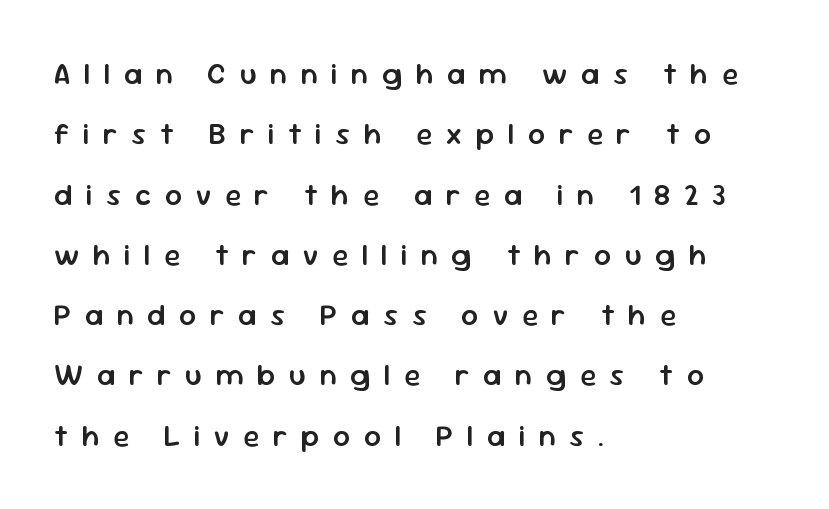
The image shows 30 px semibold sans-serif type, upright; set left-aligned, loose line spacing (2.01x), unusually wide letter spacing (+0.45 em), not underlined; low stroke contrast and a medium x-height.
